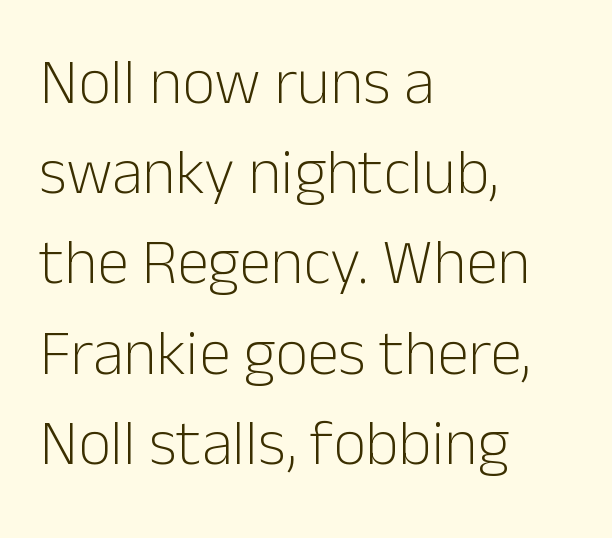
Q: Is the text bold? A: No.
Q: Is the text italic (slanted)? A: No, it is upright.
Q: Is the typeface a serif or a sans-serif typeface? A: Sans-serif.
Q: Is the text underlined? A: No.
Q: How is the paragraph aligned? A: Left-aligned.
Q: Is the spacing between letters normal or unusually wide? A: Normal.
Q: Is the spacing between lines tight, normal or loose? A: Normal.
Q: Width (condensed, normal, or wide)? A: Normal.
Q: Stroke contrast? A: Low.
Q: x-height? A: Medium.
Q: Monospaced? A: No.
